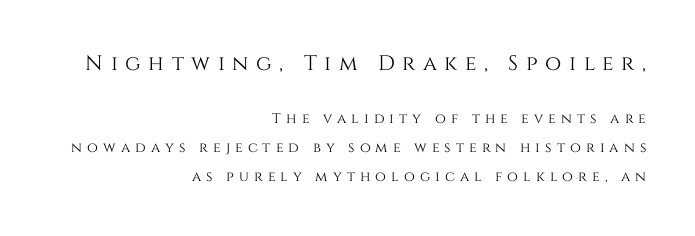
The image shows 21 px text type, upright; set right-aligned, loose line spacing (2.06x), unusually wide letter spacing (+0.36 em), not underlined; the first (top) block is 1.5x larger.
